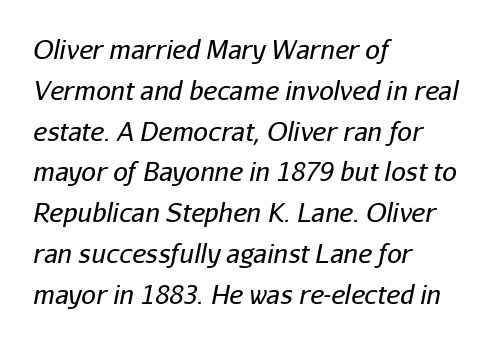
{"italic": "yes", "lean": "right", "slant_degrees": 11, "bold": "no", "underline": "no", "align": "left", "line_spacing": "normal", "line_spacing_ratio": 1.57, "letter_spacing": "normal", "letter_spacing_em": 0.0, "glyph_px": 26}
